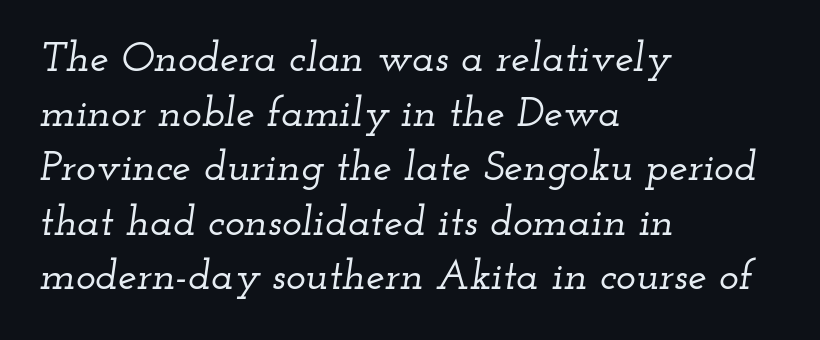
{"serif": "yes", "italic": "yes", "lean": "right", "slant_degrees": 12, "width": "wide", "stroke_contrast": "low", "x_height": "small", "monospaced": "no", "underline": "no", "align": "left", "line_spacing": "normal", "line_spacing_ratio": 1.3, "letter_spacing": "normal", "letter_spacing_em": 0.0, "glyph_px": 42}
